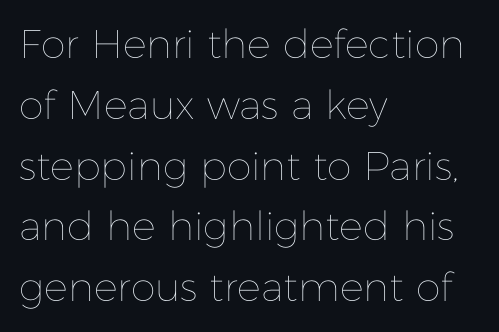
The image shows 40 px thin type, upright; set left-aligned, normal line spacing (1.52x), normal letter spacing, not underlined; low stroke contrast and a medium x-height.
